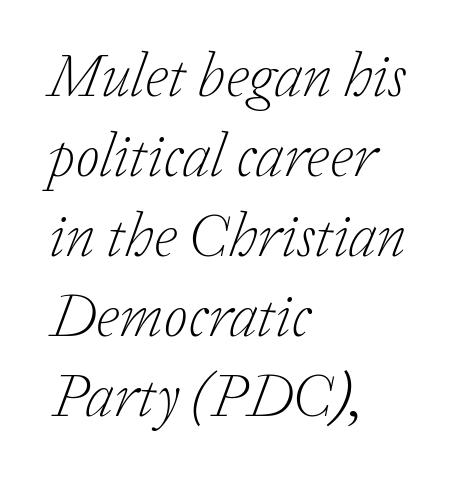
Clear beneath every line of the passage. Note the varied advance widths — an 'i' is clearly narrower than an 'm'. Characters are canted at an angle relative to the baseline's perpendicular. The line texture is even and compact thanks to regular tracking. Caption: multi-line text, flush left, ragged right.
